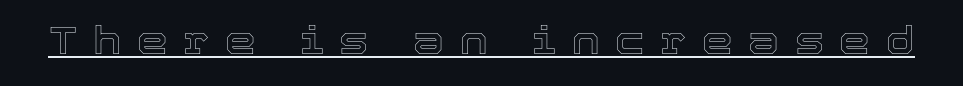
{"italic": "no", "width": "normal", "x_height": "medium", "monospaced": "no", "underline": "yes", "letter_spacing": "wide", "letter_spacing_em": 0.4, "glyph_px": 39}
